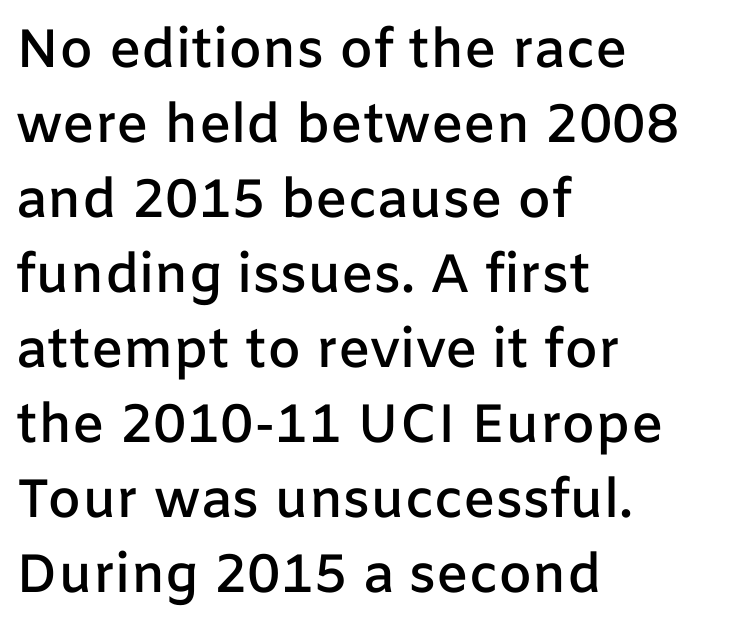
{"serif": "no", "italic": "no", "bold": "semi", "weight": "semibold", "width": "normal", "stroke_contrast": "low", "x_height": "medium", "monospaced": "no", "underline": "no", "align": "left", "line_spacing": "normal", "line_spacing_ratio": 1.39, "letter_spacing": "normal", "letter_spacing_em": 0.0, "glyph_px": 54}
